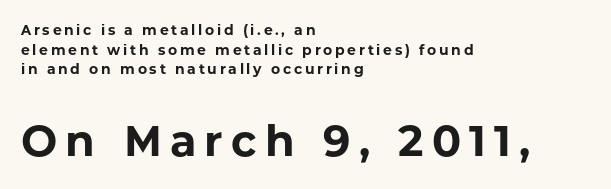
Q: Is the text bold? A: Yes.
Q: Is the text italic (slanted)? A: No, it is upright.
Q: Is the typeface a serif or a sans-serif typeface? A: Sans-serif.
Q: Is the text underlined? A: No.
Q: How is the paragraph aligned? A: Left-aligned.
Q: Is the spacing between lines tight, normal or loose? A: Normal.
Q: Which block of text is set in a larger size, the first (top) or the second (bottom)? A: The second (bottom) one.
Q: Width (condensed, normal, or wide)? A: Normal.
Q: Stroke contrast? A: Low.
Q: x-height? A: Medium.
Q: Monospaced? A: No.
